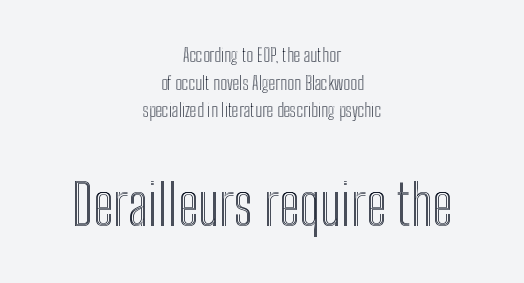
The image shows 55 px condensed type, upright; set centered, normal line spacing (1.54x), normal letter spacing, not underlined; the second (bottom) block is 3.06x larger; a medium x-height.
